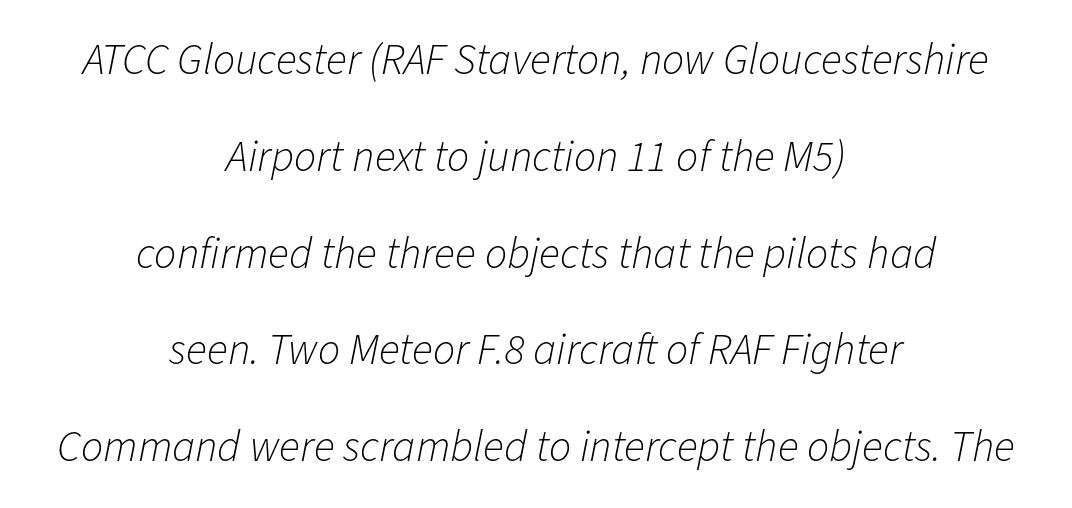
{"italic": "yes", "lean": "right", "slant_degrees": 11, "bold": "no", "weight": "light", "width": "normal", "stroke_contrast": "low", "x_height": "medium", "monospaced": "no", "underline": "no", "align": "center", "line_spacing": "loose", "line_spacing_ratio": 2.2, "letter_spacing": "normal", "letter_spacing_em": 0.0, "glyph_px": 44}
